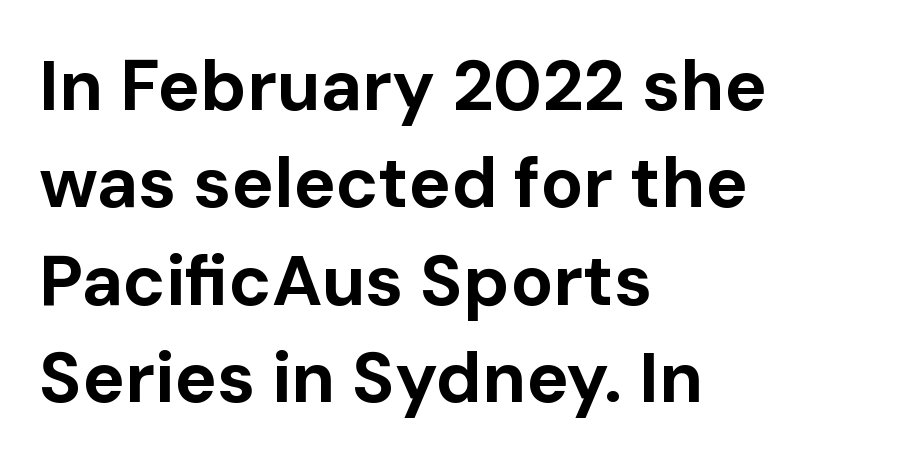
The image shows 71 px bold sans-serif type, upright; set left-aligned, normal line spacing (1.37x), normal letter spacing, not underlined; low stroke contrast and a medium x-height.
